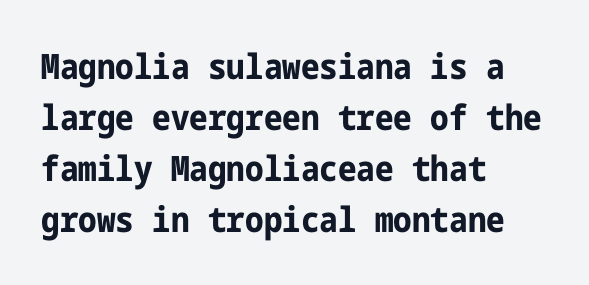
No italicization has been applied; the sample stays upright. Bold? Absolutely — the strokes are thick and heavy. No feet cap the strokes, marking this as sans-serif type. The letters sit at their default tracking, neither squeezed nor spread. A student would call this left alignment; a typographer would say flush left, rag right.
